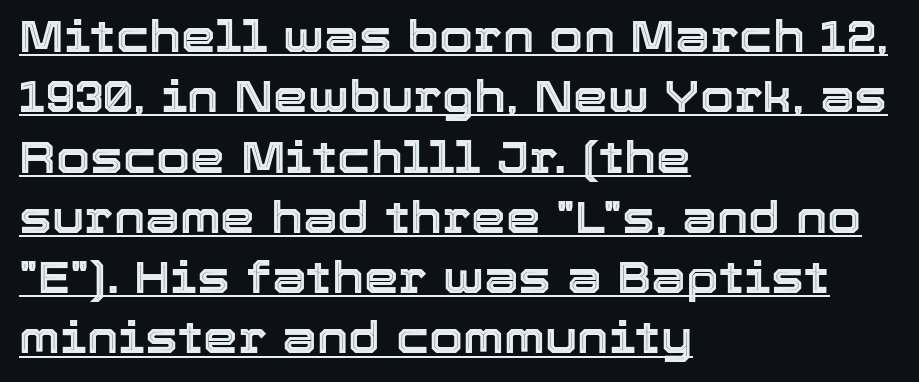
{"italic": "no", "width": "normal", "x_height": "medium", "monospaced": "no", "underline": "yes", "align": "left", "line_spacing": "normal", "line_spacing_ratio": 1.37, "letter_spacing": "normal", "letter_spacing_em": 0.0, "glyph_px": 44}
